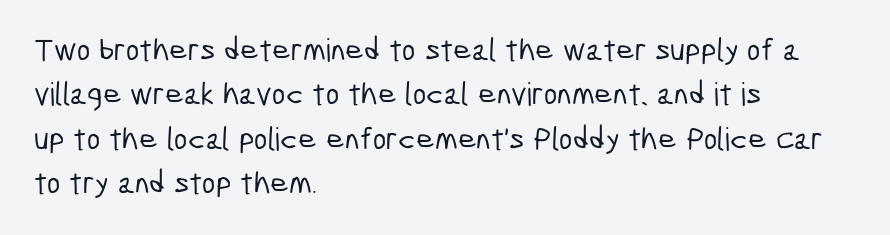
The glyphs are unaccompanied by any horizontal stroke below them. The passage is arranged the way most books set body copy — flush left. Note the varied advance widths — an 'i' is clearly narrower than an 'm'. Words appear dense and cohesive because spacing is normal. Students, observe: this is what conventionally led text looks like. Classification — sans serif.
